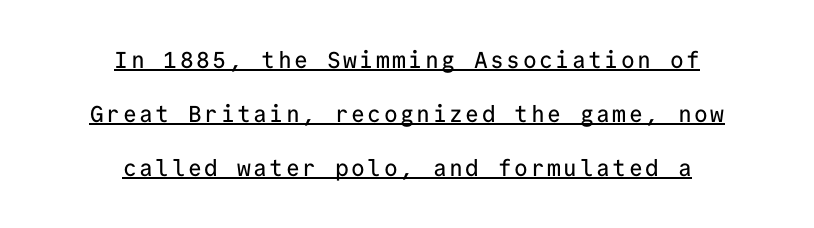
The image shows 23 px text type, upright; set centered, loose line spacing (2.34x), underlined.
